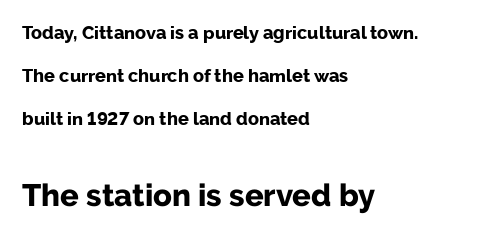
Look at the bottom of the vertical strokes: they stop flat, with no serifs. Scale increases going downward across the two blocks. This sample uses plain, unmodified letter spacing. Does the leading feel generous? Absolutely, it's lavish.
